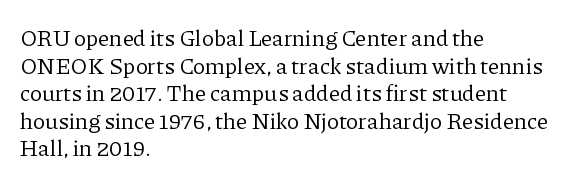
The image shows 23 px text type, upright; set left-aligned, line spacing 1.2x, normal letter spacing, not underlined.
